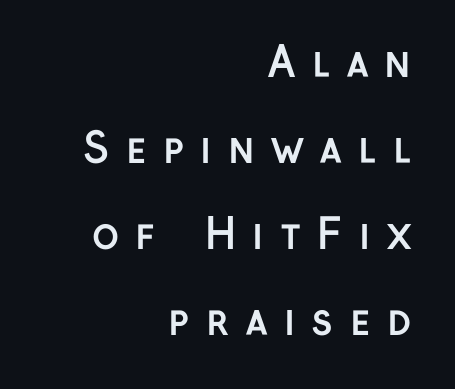
The image shows 41 px semibold sans-serif type, upright; set right-aligned, loose line spacing (2.1x), unusually wide letter spacing (+0.4 em), not underlined; low stroke contrast and a medium x-height.
